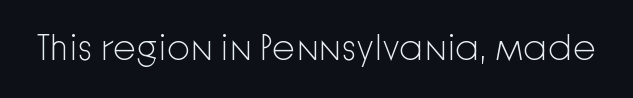
The image shows 37 px light sans-serif type, upright; set normal letter spacing, not underlined; low stroke contrast and a medium x-height.
